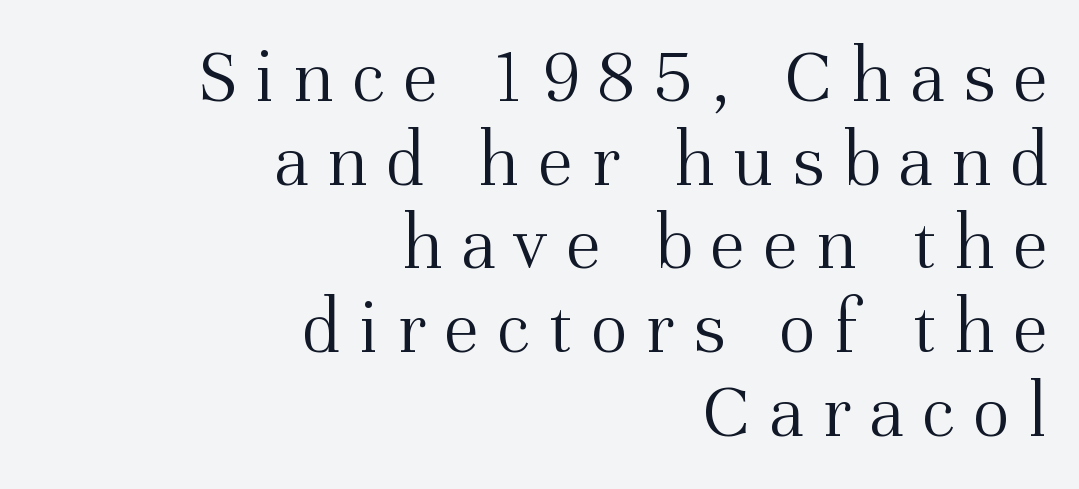
{"serif": "yes", "italic": "no", "bold": "no", "weight": "light", "width": "normal", "stroke_contrast": "medium", "x_height": "medium", "monospaced": "no", "underline": "no", "align": "right", "line_spacing": "tight", "line_spacing_ratio": 1.06, "letter_spacing": "wide", "letter_spacing_em": 0.23, "glyph_px": 79}
